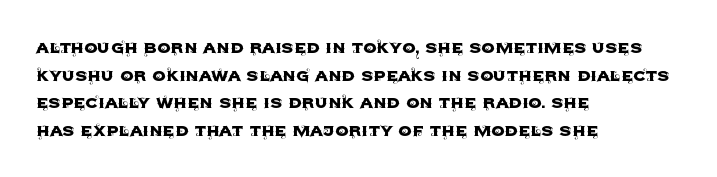
The image shows 21 px text type, upright; set left-aligned, normal line spacing (1.31x), normal letter spacing, not underlined.
